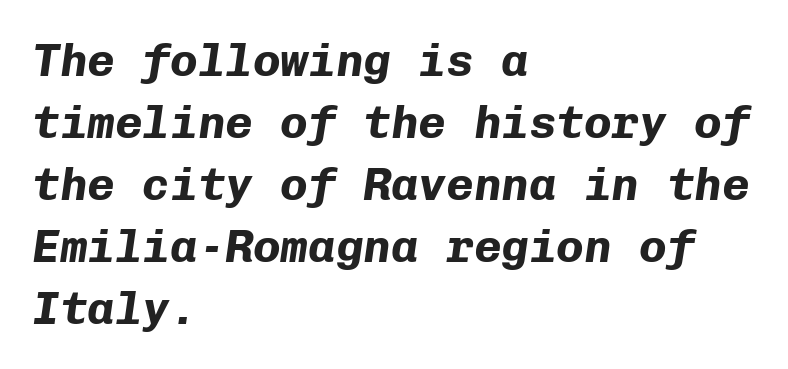
Q: Is the text bold? A: Yes.
Q: Is the text italic (slanted)? A: Yes, it leans right by about 8 degrees.
Q: Is the text underlined? A: No.
Q: How is the paragraph aligned? A: Left-aligned.
Q: Is the spacing between letters normal or unusually wide? A: Normal.
Q: Is the spacing between lines tight, normal or loose? A: Normal.
Q: Width (condensed, normal, or wide)? A: Normal.
Q: Stroke contrast? A: Low.
Q: x-height? A: Medium.
Q: Monospaced? A: Yes.
